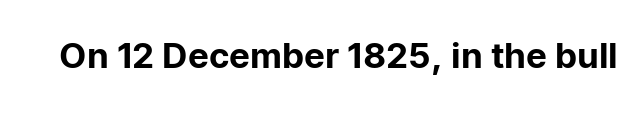
The words here are not underlined. Posture: upright roman. Each letter's strokes conclude bluntly, with no projecting serifs. Spacing between characters is what you'd get straight out of the box.
